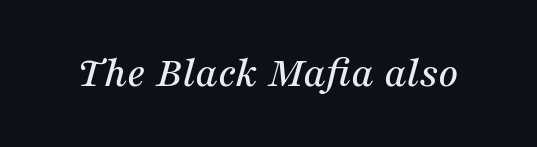
The image shows 44 px serif type, italic (leaning right); set normal letter spacing, not underlined; medium stroke contrast and a medium x-height.
